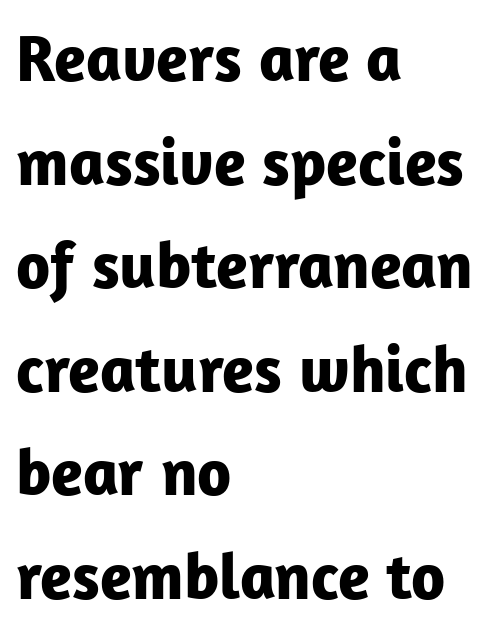
Reading down the block, your eye returns to a fixed left position each line. A full-strength bold gives these letters their thick strokes. Anything drawn beneath the words? Only blank space. Standard letterfit; no display-style spreading of the glyphs. Ordinary non-slanted type is in use. Unlike a traditional serif, this face leaves its strokes unadorned.
